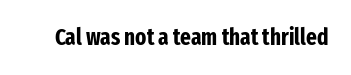
{"italic": "no", "bold": "yes", "underline": "no", "letter_spacing": "normal", "letter_spacing_em": 0.0, "glyph_px": 23}
